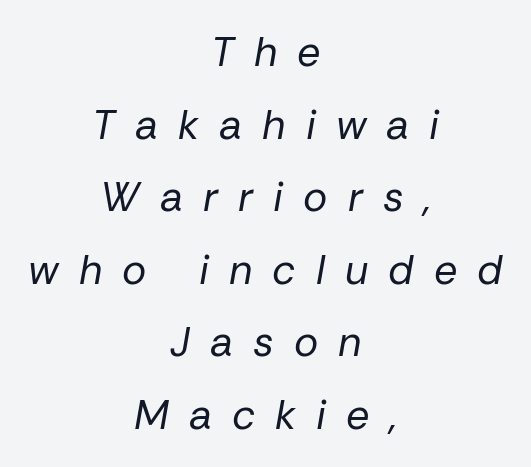
Each letter keeps its own natural width here, so spacing adapts to shape. Nobody drew a line under any word here. Neither beginnings nor endings align; midpoints do. Weight: in the light-to-regular range. Between one letter and the next there's a generous, obvious gap.
